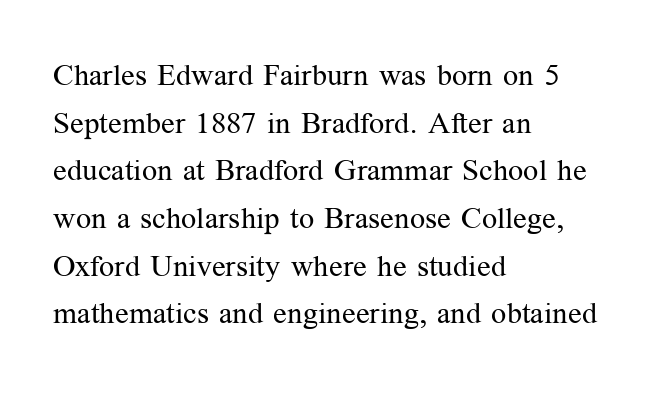
Q: Is the text bold? A: No.
Q: Is the text italic (slanted)? A: No, it is upright.
Q: Is the typeface a serif or a sans-serif typeface? A: Serif.
Q: Is the text underlined? A: No.
Q: How is the paragraph aligned? A: Left-aligned.
Q: Is the spacing between letters normal or unusually wide? A: Normal.
Q: Is the spacing between lines tight, normal or loose? A: Normal.
Q: Width (condensed, normal, or wide)? A: Normal.
Q: Stroke contrast? A: Medium.
Q: x-height? A: Medium.
Q: Monospaced? A: No.
